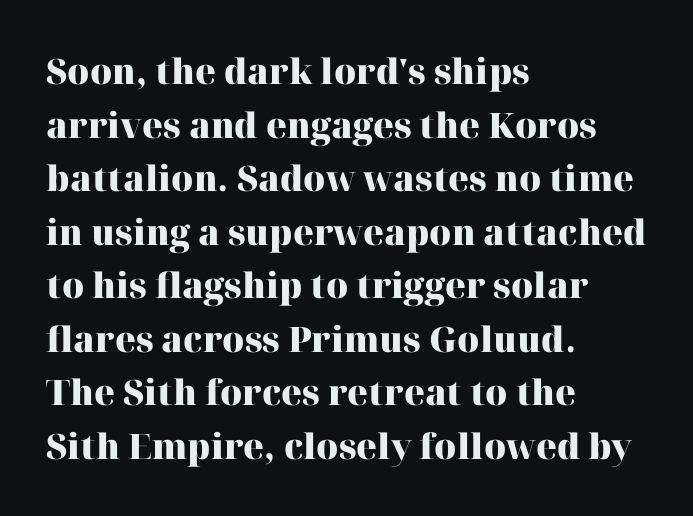
The image shows 35 px heavy serif type, upright; set left-aligned, normal line spacing (1.53x), normal letter spacing, not underlined; high stroke contrast and a medium x-height.
